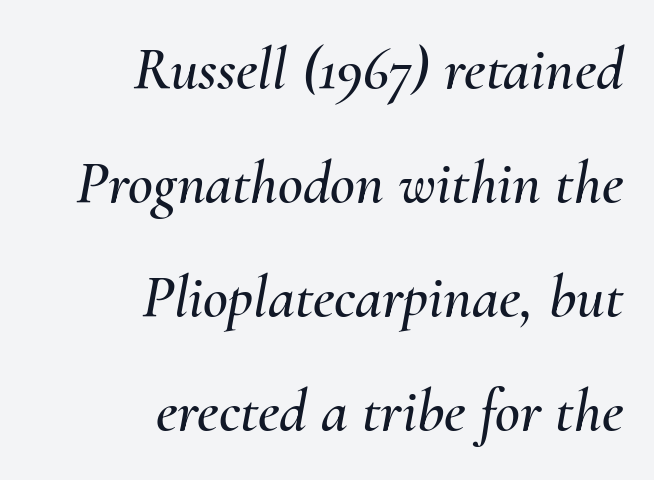
Q: Is the text italic (slanted)? A: Yes, it leans right by about 10 degrees.
Q: Is the text underlined? A: No.
Q: How is the paragraph aligned? A: Right-aligned.
Q: Is the spacing between letters normal or unusually wide? A: Normal.
Q: Width (condensed, normal, or wide)? A: Normal.
Q: Stroke contrast? A: Medium.
Q: x-height? A: Small.
Q: Monospaced? A: No.
